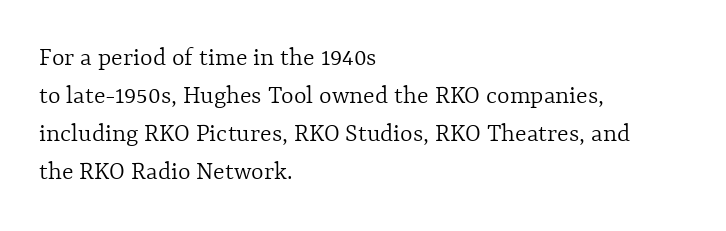
The designer left line spacing at the default. A classic flush-left, rag-right setting is used for this passage. The font sits on the lighter half of the weight spectrum, regular included. The letters stand straight up with perfectly vertical stems. No word sits above an underline.
